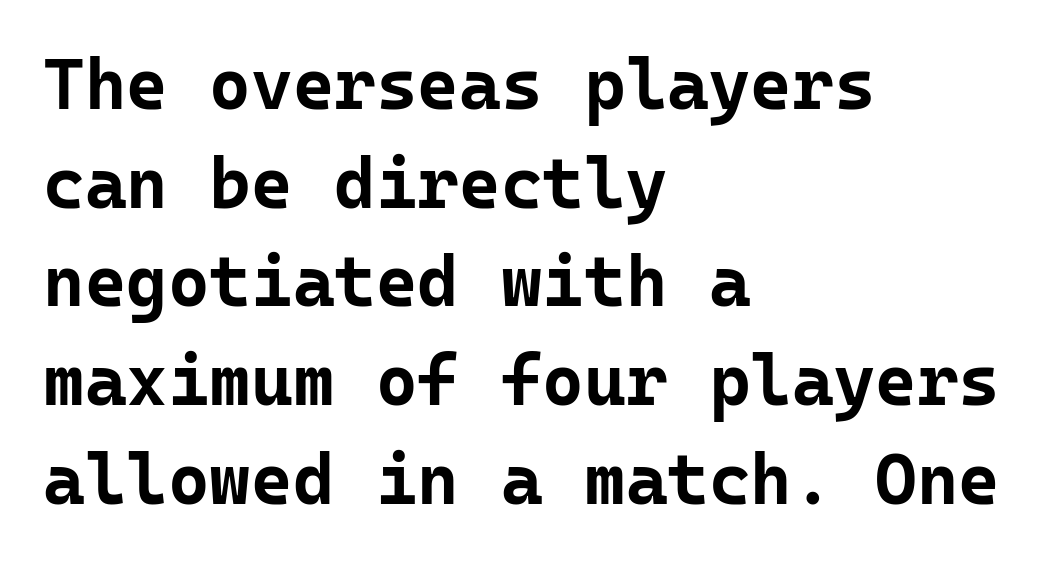
{"serif": "no", "italic": "no", "bold": "yes", "weight": "bold", "width": "normal", "stroke_contrast": "low", "x_height": "medium", "monospaced": "yes", "underline": "no", "align": "left", "line_spacing": "normal", "line_spacing_ratio": 1.39, "letter_spacing": "normal", "letter_spacing_em": 0.0, "glyph_px": 71}
